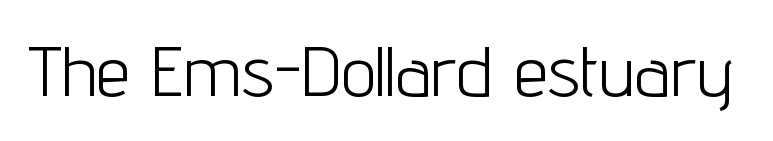
Q: Is the text bold? A: No.
Q: Is the text italic (slanted)? A: No, it is upright.
Q: Is the typeface a serif or a sans-serif typeface? A: Sans-serif.
Q: Is the text underlined? A: No.
Q: Is the spacing between letters normal or unusually wide? A: Normal.
Q: Width (condensed, normal, or wide)? A: Condensed.
Q: Stroke contrast? A: Low.
Q: x-height? A: Medium.
Q: Monospaced? A: No.
